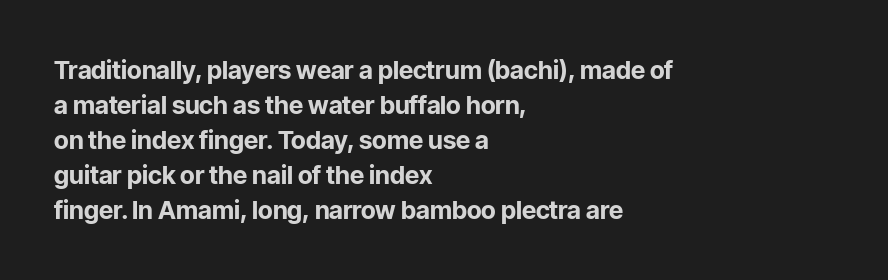
Q: Is the text bold? A: Yes.
Q: Is the text italic (slanted)? A: No, it is upright.
Q: Is the text underlined? A: No.
Q: How is the paragraph aligned? A: Left-aligned.
Q: Is the spacing between letters normal or unusually wide? A: Normal.
Q: Is the spacing between lines tight, normal or loose? A: Normal.
